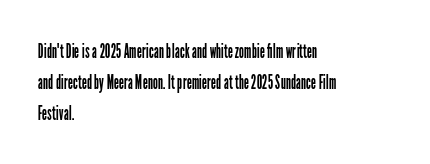
The image shows 20 px text type, upright; set left-aligned, normal line spacing (1.54x), normal letter spacing, not underlined.
